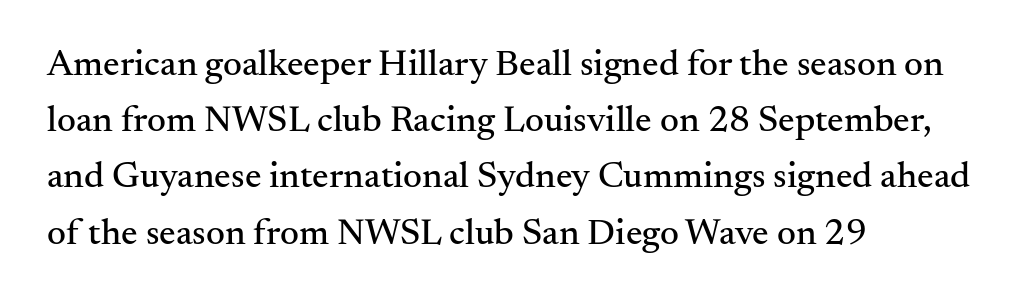
The image shows 37 px serif type, upright; set left-aligned, normal line spacing (1.52x), normal letter spacing, not underlined; medium stroke contrast and a small x-height.
